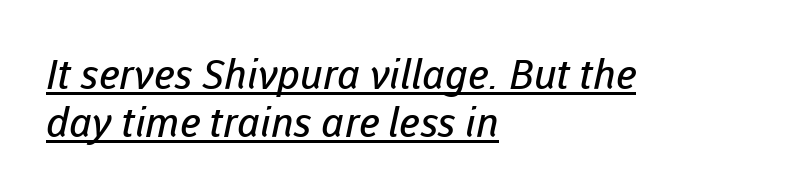
{"serif": "no", "bold": "no", "weight": "regular", "width": "normal", "stroke_contrast": "low", "x_height": "medium", "monospaced": "no", "underline": "yes", "align": "left", "line_spacing_ratio": 1.16, "letter_spacing": "normal", "letter_spacing_em": 0.0, "glyph_px": 41}
